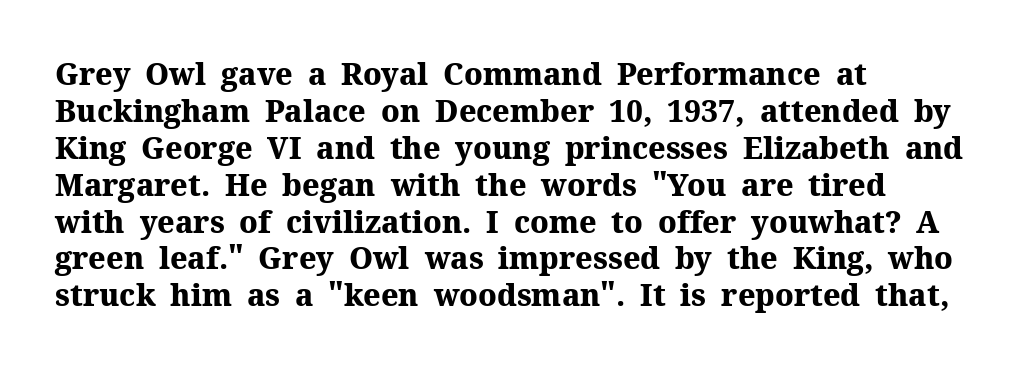
{"serif": "yes", "italic": "no", "bold": "yes", "weight": "heavy", "width": "normal", "stroke_contrast": "medium", "x_height": "medium", "monospaced": "no", "underline": "no", "align": "left", "line_spacing_ratio": 1.23, "letter_spacing": "normal", "letter_spacing_em": 0.0, "glyph_px": 30}
